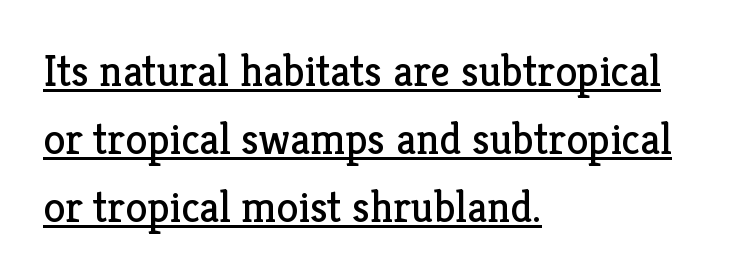
Q: Is the text bold? A: No.
Q: Is the text italic (slanted)? A: No, it is upright.
Q: Is the typeface a serif or a sans-serif typeface? A: Serif.
Q: Is the text underlined? A: Yes.
Q: How is the paragraph aligned? A: Left-aligned.
Q: Is the spacing between letters normal or unusually wide? A: Normal.
Q: Is the spacing between lines tight, normal or loose? A: Normal.
Q: Width (condensed, normal, or wide)? A: Normal.
Q: Stroke contrast? A: Low.
Q: x-height? A: Medium.
Q: Monospaced? A: No.
